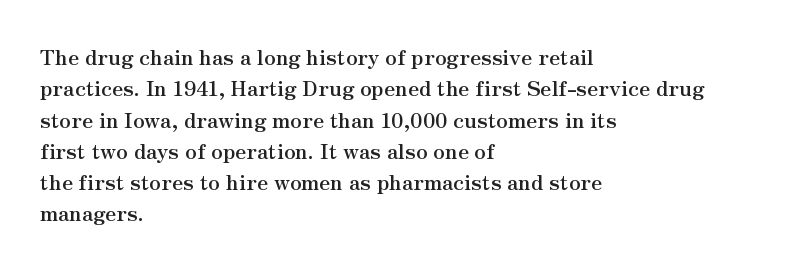
Q: Is the text bold? A: Yes.
Q: Is the text italic (slanted)? A: No, it is upright.
Q: Is the text underlined? A: No.
Q: How is the paragraph aligned? A: Left-aligned.
Q: Is the spacing between letters normal or unusually wide? A: Normal.
Q: Is the spacing between lines tight, normal or loose? A: Normal.
